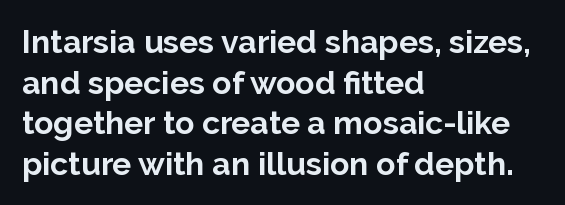
The glyphs have the mass of a bold cut. Rows of type keep a routine distance in the vertical direction. The typography opts for an upright posture over an oblique one. Varying glyph widths throughout — classic text-font behaviour. Visually the block forms a straight wall on the left and a jagged coastline on the right.
